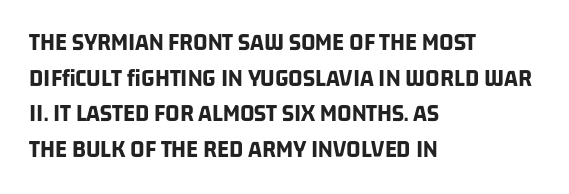
Q: Is the text bold? A: Yes.
Q: Is the text underlined? A: No.
Q: How is the paragraph aligned? A: Left-aligned.
Q: Is the spacing between letters normal or unusually wide? A: Normal.
Q: Is the spacing between lines tight, normal or loose? A: Normal.
